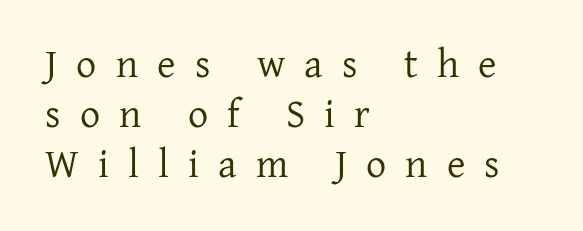
The image shows 40 px regular-weight serif type, upright; set left-aligned, normal line spacing (1.25x), unusually wide letter spacing (+0.48 em), not underlined; low stroke contrast and a medium x-height.
